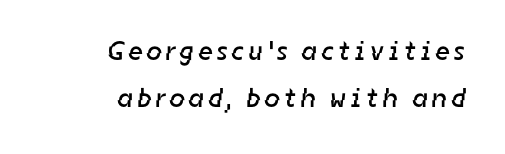
The image shows 27 px text type; set right-aligned, line spacing 1.73x, not underlined.
